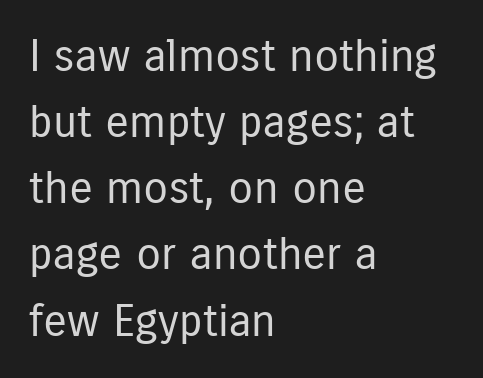
What stands out about the letter spacing? Nothing — it is the standard amount. Caption: face not bold, strokes unweighted. The rendering uses natural spacing where letterforms have individual widths. Compared with typical paragraphs, the rows here are spaced about the same. Style check: upright.
